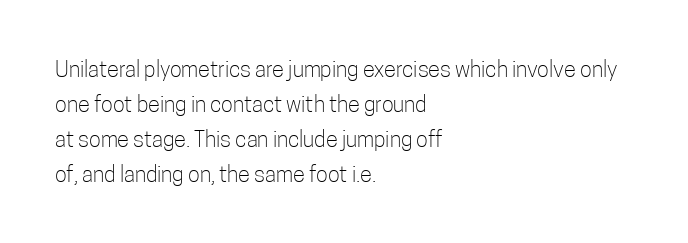
The image shows 22 px text type, upright; set left-aligned, normal line spacing (1.59x), normal letter spacing, not underlined.
